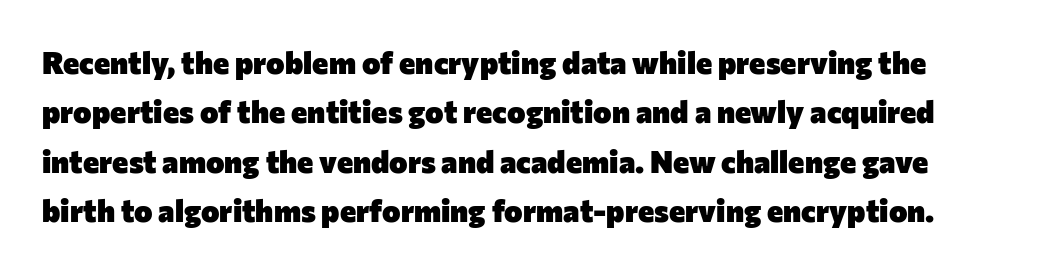
Ascenders rise straight up at ninety degrees. Whoever set this chose a conventional vertical rhythm. Type without underlining. The designer went with a sans here, leaving each stem footless. These lines carry a lot of weight — the face is fully bold.
